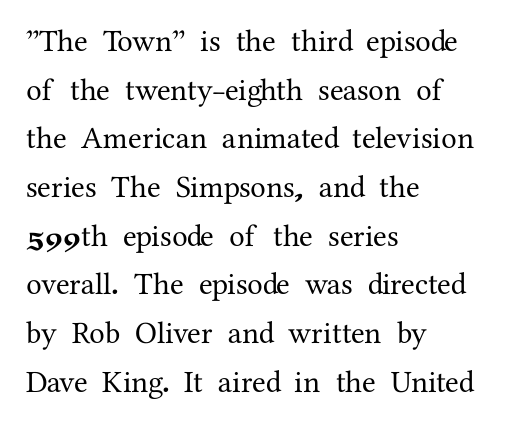
Q: Is the text italic (slanted)? A: No, it is upright.
Q: Is the typeface a serif or a sans-serif typeface? A: Serif.
Q: Is the text underlined? A: No.
Q: How is the paragraph aligned? A: Left-aligned.
Q: Is the spacing between letters normal or unusually wide? A: Normal.
Q: Is the spacing between lines tight, normal or loose? A: Normal.
Q: Width (condensed, normal, or wide)? A: Normal.
Q: Stroke contrast? A: Medium.
Q: x-height? A: Medium.
Q: Monospaced? A: No.
